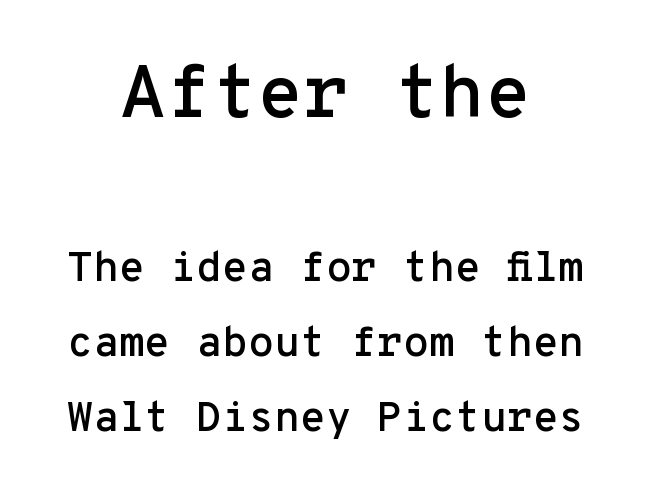
{"serif": "no", "italic": "no", "width": "normal", "stroke_contrast": "low", "x_height": "medium", "monospaced": "yes", "underline": "no", "align": "center", "line_spacing_ratio": 1.79, "letter_spacing": "normal", "letter_spacing_em": 0.0, "larger_block": "first", "size_ratio": 1.76, "glyph_px": 74}
